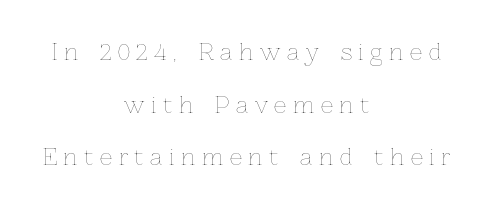
{"italic": "no", "bold": "no", "underline": "no", "align": "center", "line_spacing": "loose", "line_spacing_ratio": 2.39, "letter_spacing": "wide", "letter_spacing_em": 0.3, "glyph_px": 22}
